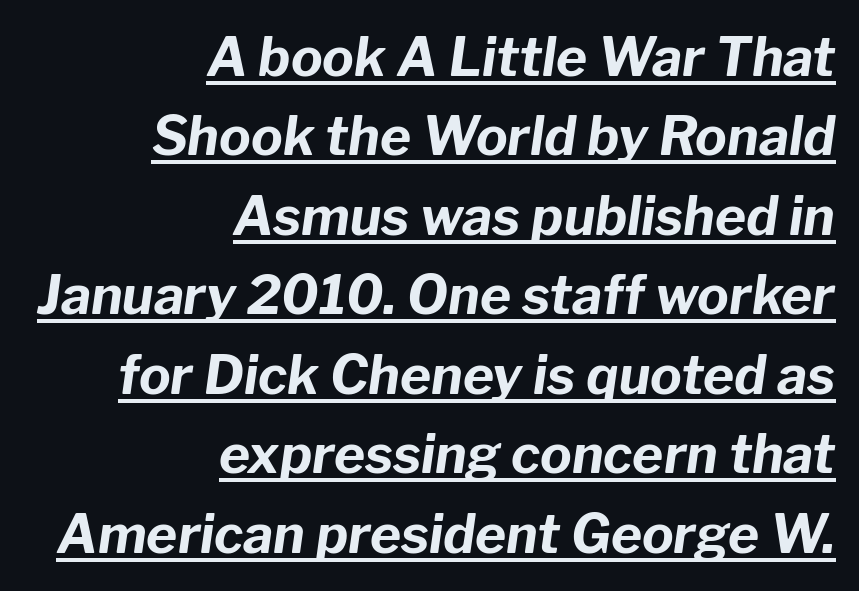
Q: Is the text bold? A: Yes.
Q: Is the text italic (slanted)? A: Yes, it leans right by about 8 degrees.
Q: Is the text underlined? A: Yes.
Q: How is the paragraph aligned? A: Right-aligned.
Q: Is the spacing between letters normal or unusually wide? A: Normal.
Q: Is the spacing between lines tight, normal or loose? A: Normal.
Q: Width (condensed, normal, or wide)? A: Normal.
Q: Stroke contrast? A: Low.
Q: x-height? A: Medium.
Q: Monospaced? A: No.
